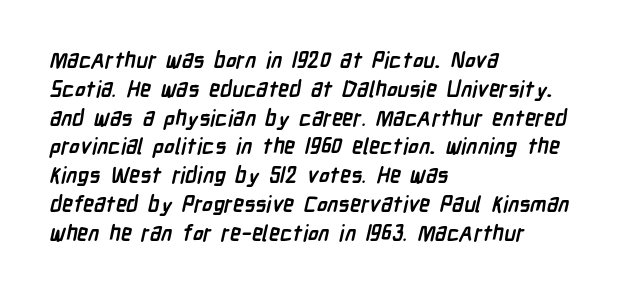
The image shows 22 px bold type; set left-aligned, normal line spacing (1.31x), normal letter spacing, not underlined.
